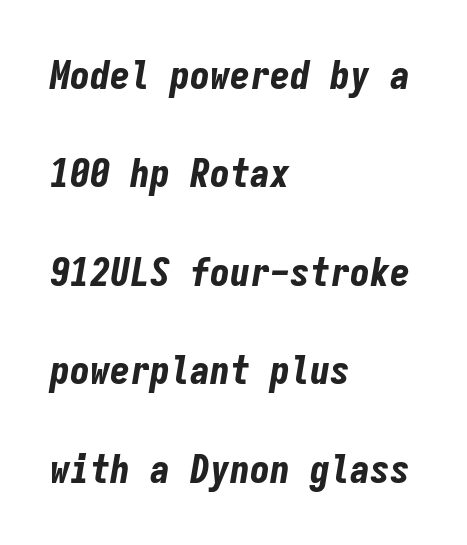
The image shows 40 px bold, condensed type, italic (leaning right), monospaced; set left-aligned, loose line spacing (2.46x), normal letter spacing, not underlined; low stroke contrast and a medium x-height.
